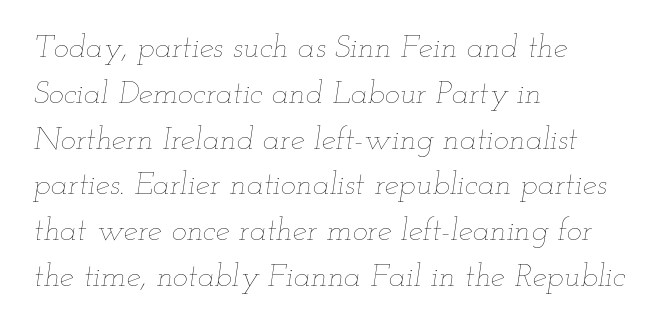
The image shows 32 px thin, wide type, italic (leaning right); set left-aligned, normal line spacing (1.43x), normal letter spacing, not underlined; low stroke contrast and a small x-height.
